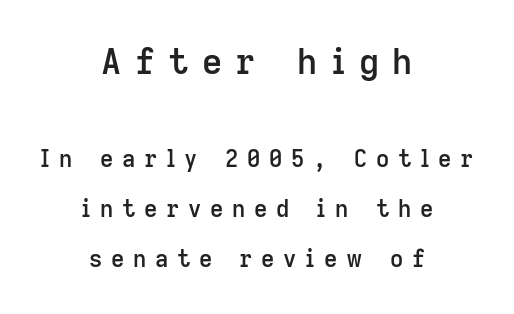
The image shows 35 px semibold sans-serif type, upright; set centered, loose line spacing (2.19x), unusually wide letter spacing (+0.38 em), not underlined; the first (top) block is 1.52x larger; low stroke contrast and a medium x-height.
